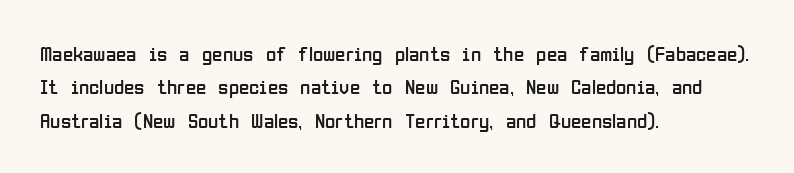
The image shows 21 px text type, upright; set left-aligned, normal line spacing (1.59x), normal letter spacing, not underlined.
